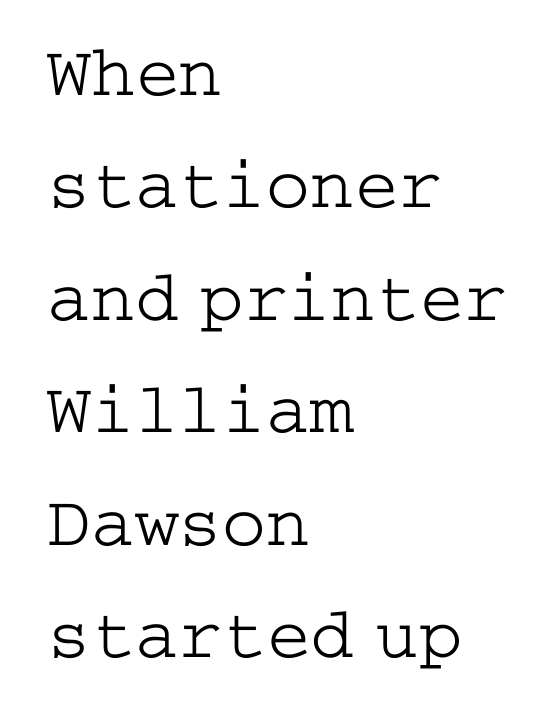
{"serif": "yes", "italic": "no", "bold": "no", "weight": "light", "width": "wide", "stroke_contrast": "low", "x_height": "medium", "underline": "no", "align": "left", "line_spacing": "normal", "line_spacing_ratio": 1.54, "letter_spacing": "normal", "letter_spacing_em": 0.0, "glyph_px": 73}
